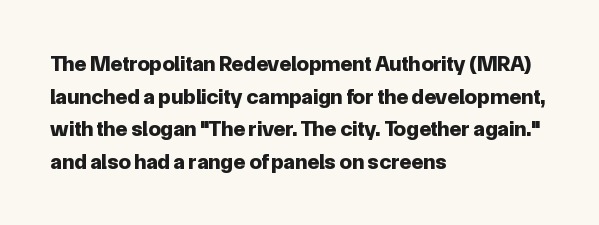
The letters stand straight up with perfectly vertical stems. Vertical spacing — default. Beneath every word, the page is bare. Typeset ragged right — the left edge is the straight one.
